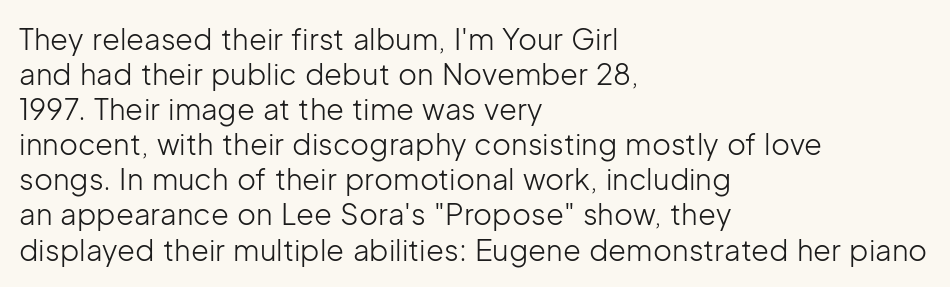
Q: Is the text bold? A: No.
Q: Is the text italic (slanted)? A: No, it is upright.
Q: Is the typeface a serif or a sans-serif typeface? A: Sans-serif.
Q: Is the text underlined? A: No.
Q: How is the paragraph aligned? A: Left-aligned.
Q: Is the spacing between letters normal or unusually wide? A: Normal.
Q: Width (condensed, normal, or wide)? A: Normal.
Q: Stroke contrast? A: Low.
Q: x-height? A: Medium.
Q: Monospaced? A: No.
